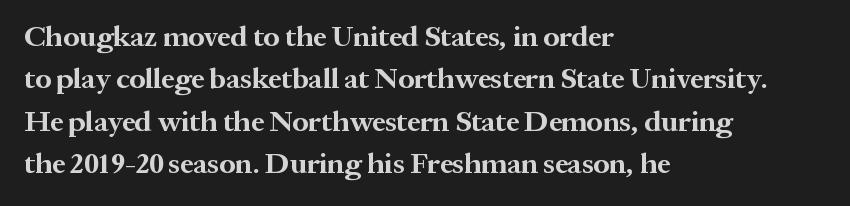
Vertical spacing — default. The rendering uses natural spacing where letterforms have individual widths. Is the letter spacing exaggerated? No — it looks like the ordinary default. These lines were composed using upright roman letters. The paragraph shown leans on its left margin.
